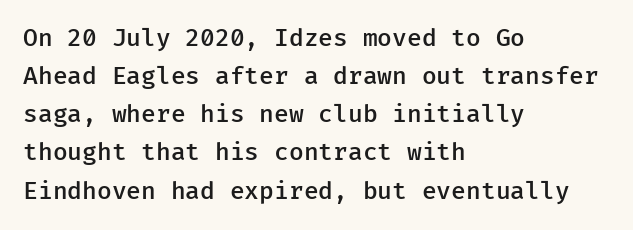
{"italic": "no", "bold": "semi", "underline": "no", "align": "left", "line_spacing": "normal", "line_spacing_ratio": 1.59, "letter_spacing": "normal", "letter_spacing_em": 0.0, "glyph_px": 24}
